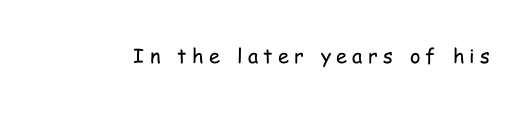
{"italic": "no", "bold": "no", "underline": "no", "letter_spacing": "wide", "letter_spacing_em": 0.26, "glyph_px": 20}
